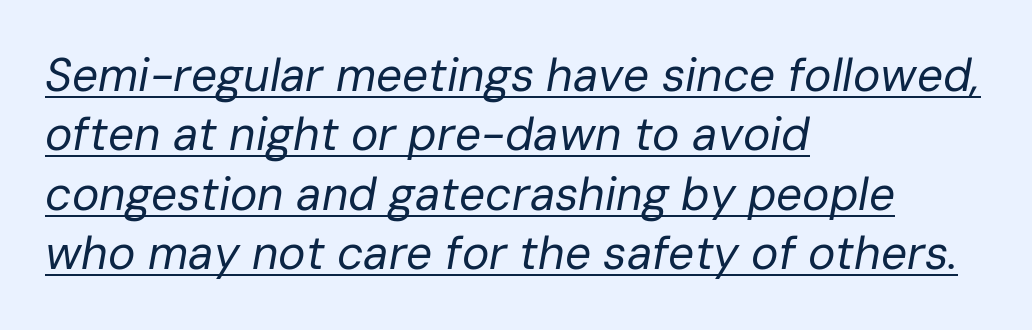
Q: Is the text bold? A: No.
Q: Is the text italic (slanted)? A: Yes, it leans right by about 10 degrees.
Q: Is the text underlined? A: Yes.
Q: How is the paragraph aligned? A: Left-aligned.
Q: Is the spacing between letters normal or unusually wide? A: Normal.
Q: Is the spacing between lines tight, normal or loose? A: Normal.
Q: Width (condensed, normal, or wide)? A: Normal.
Q: Stroke contrast? A: Low.
Q: x-height? A: Medium.
Q: Monospaced? A: No.
